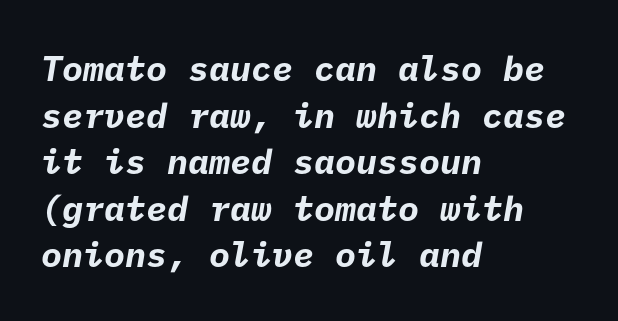
Leading: standard. Layout note: lines flush left. Standard letterfit; no display-style spreading of the glyphs. To sum up the face: it is a sans, with no serifs.
